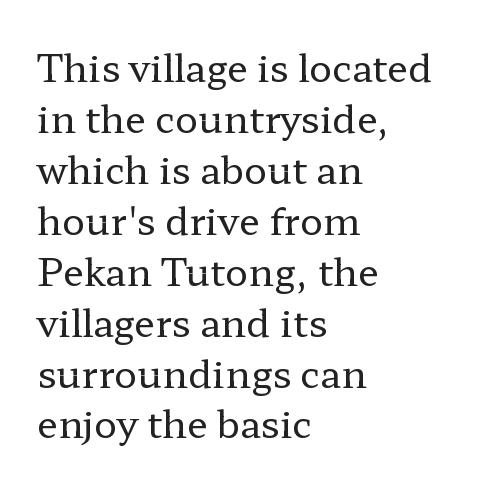
{"serif": "yes", "italic": "no", "bold": "no", "weight": "regular", "width": "wide", "stroke_contrast": "low", "x_height": "medium", "monospaced": "no", "underline": "no", "align": "left", "line_spacing": "normal", "line_spacing_ratio": 1.34, "letter_spacing": "normal", "letter_spacing_em": 0.0, "glyph_px": 38}
